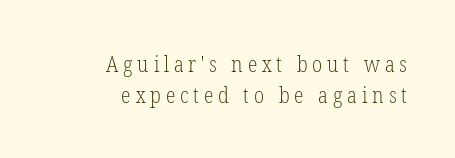
The image shows 22 px text type, upright; set right-aligned, normal line spacing (1.39x), unusually wide letter spacing (+0.22 em), not underlined.
